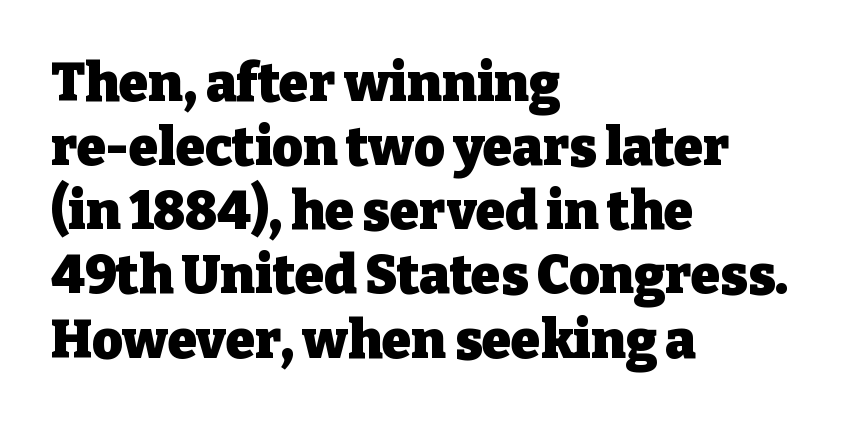
{"serif": "yes", "italic": "no", "bold": "yes", "weight": "heavy", "width": "normal", "stroke_contrast": "low", "x_height": "medium", "monospaced": "no", "underline": "no", "align": "left", "line_spacing_ratio": 1.21, "letter_spacing": "normal", "letter_spacing_em": 0.0, "glyph_px": 53}
